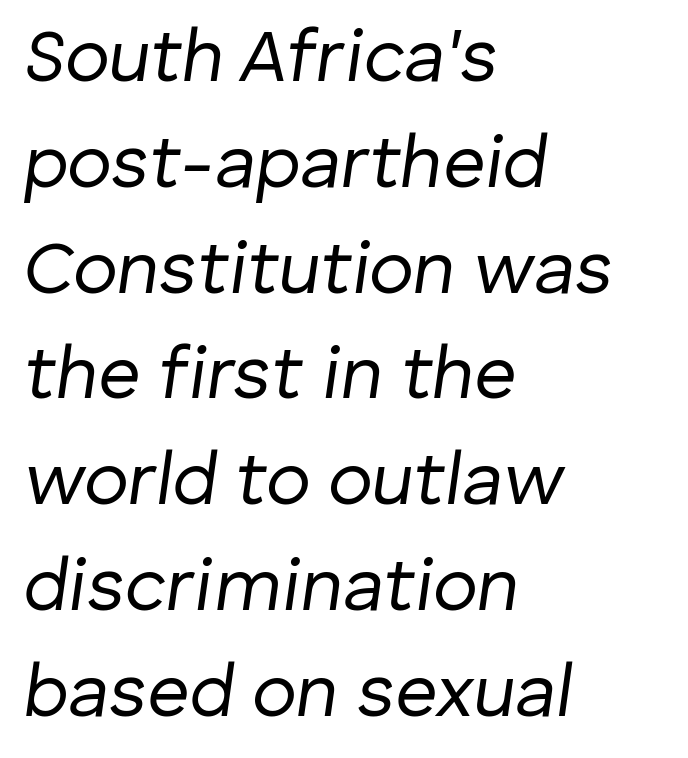
The image shows 74 px regular-weight type, italic (leaning right); set left-aligned, normal line spacing (1.43x), normal letter spacing, not underlined; low stroke contrast and a medium x-height.
